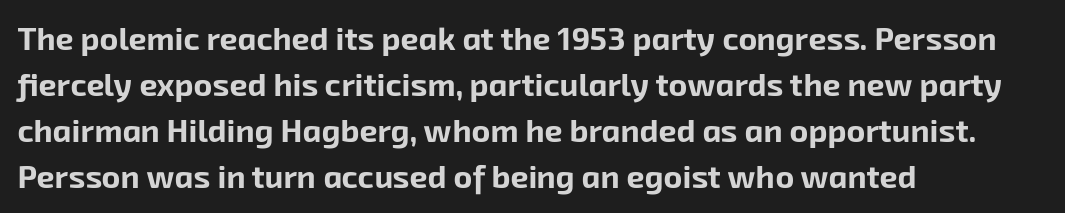
{"serif": "no", "bold": "yes", "weight": "bold", "width": "normal", "stroke_contrast": "low", "x_height": "medium", "monospaced": "no", "underline": "no", "align": "left", "line_spacing": "normal", "line_spacing_ratio": 1.44, "letter_spacing": "normal", "letter_spacing_em": 0.0, "glyph_px": 32}
